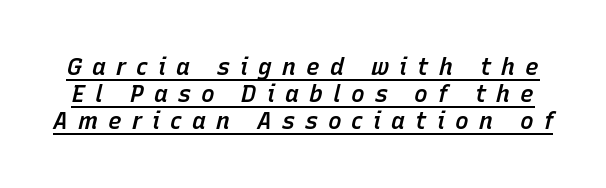
The image shows 23 px text type, italic (leaning right); set line spacing 1.17x, unusually wide letter spacing (+0.44 em), underlined.
